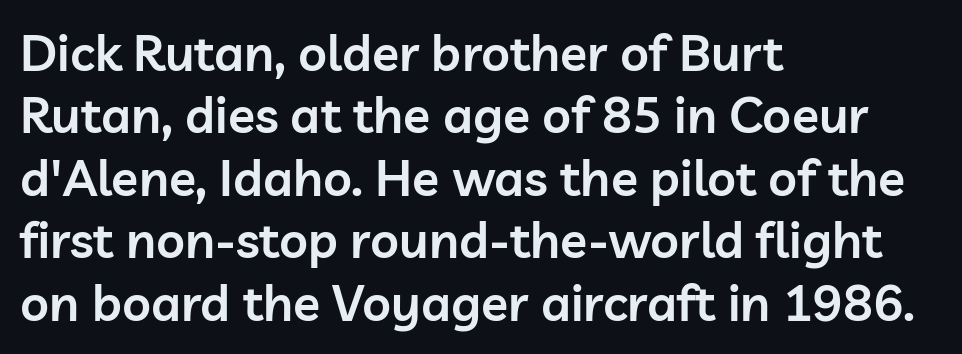
Heft: intermediate — a semibold. The rendering uses a moderate line-height, typical for paragraphs. The zone under the glyphs is completely vacant. This is roman type, the default non-slanted kind. The compositor pushed each line to the left boundary. Standard letterfit; no display-style spreading of the glyphs.
